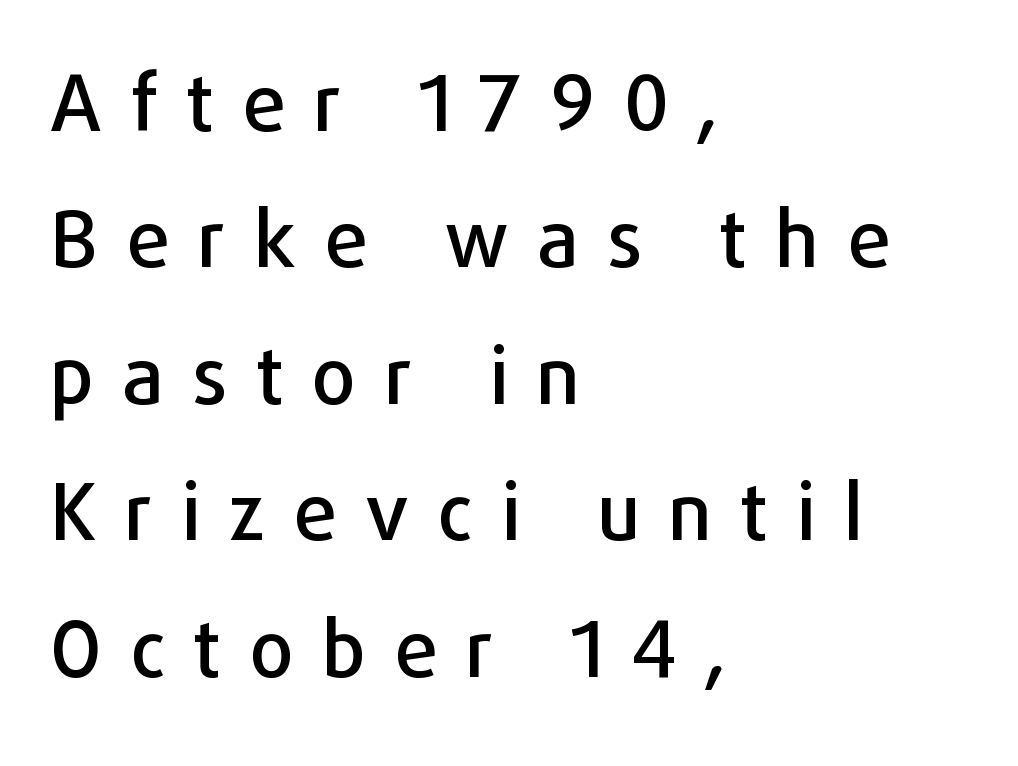
The image shows 78 px sans-serif type, upright; set left-aligned, line spacing 1.75x, unusually wide letter spacing (+0.36 em), not underlined; low stroke contrast and a medium x-height.
